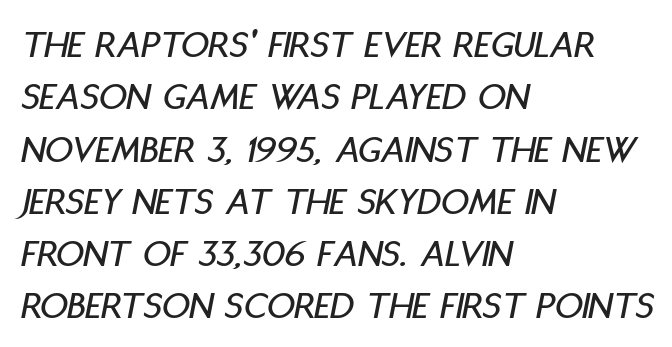
Q: Is the text italic (slanted)? A: Yes, it leans right by about 11 degrees.
Q: Is the text underlined? A: No.
Q: How is the paragraph aligned? A: Left-aligned.
Q: Is the spacing between letters normal or unusually wide? A: Normal.
Q: Is the spacing between lines tight, normal or loose? A: Normal.
Q: Width (condensed, normal, or wide)? A: Condensed.
Q: Stroke contrast? A: Low.
Q: x-height? A: Large.
Q: Monospaced? A: No.
